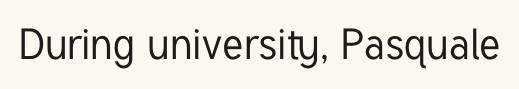
The image shows 43 px condensed sans-serif type, upright; set normal letter spacing, not underlined; low stroke contrast and a medium x-height.
